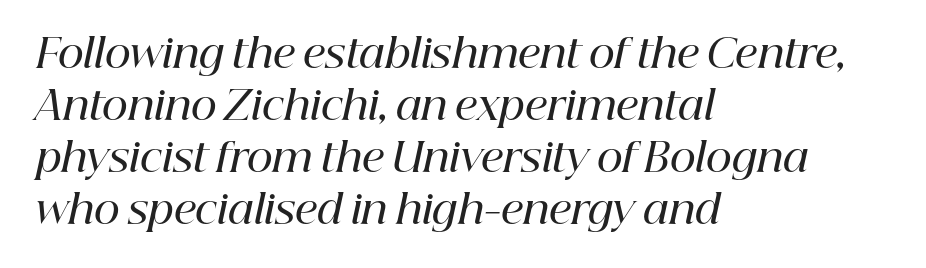
The image shows 40 px semibold serif type, italic (leaning right); set left-aligned, normal line spacing (1.3x), normal letter spacing, not underlined; high stroke contrast and a medium x-height.
